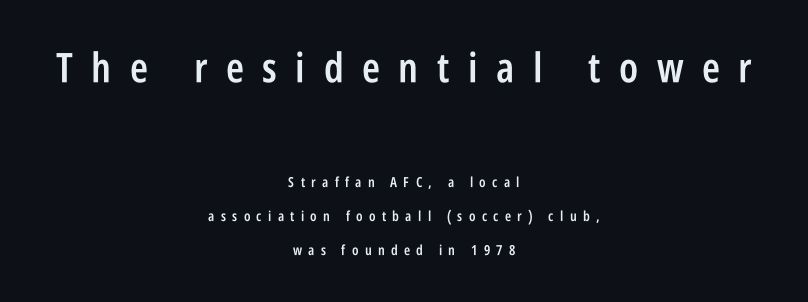
The image shows 41 px semibold, condensed sans-serif type, upright; set centered, loose line spacing (2.42x), unusually wide letter spacing (+0.45 em), not underlined; the first (top) block is 2.93x larger; low stroke contrast and a large x-height.
